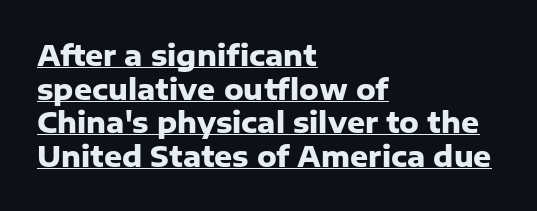
Q: Is the text bold? A: Yes.
Q: Is the text italic (slanted)? A: No, it is upright.
Q: Is the typeface a serif or a sans-serif typeface? A: Sans-serif.
Q: Is the text underlined? A: Yes.
Q: How is the paragraph aligned? A: Left-aligned.
Q: Is the spacing between letters normal or unusually wide? A: Normal.
Q: Width (condensed, normal, or wide)? A: Normal.
Q: Stroke contrast? A: Low.
Q: x-height? A: Medium.
Q: Monospaced? A: No.
